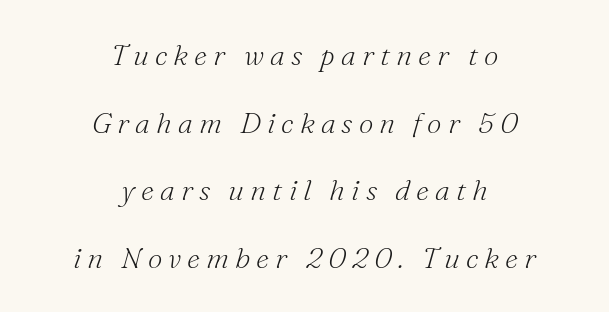
The image shows 29 px light serif type, italic (leaning right); set centered, loose line spacing (2.33x), unusually wide letter spacing (+0.21 em), not underlined; medium stroke contrast and a small x-height.
